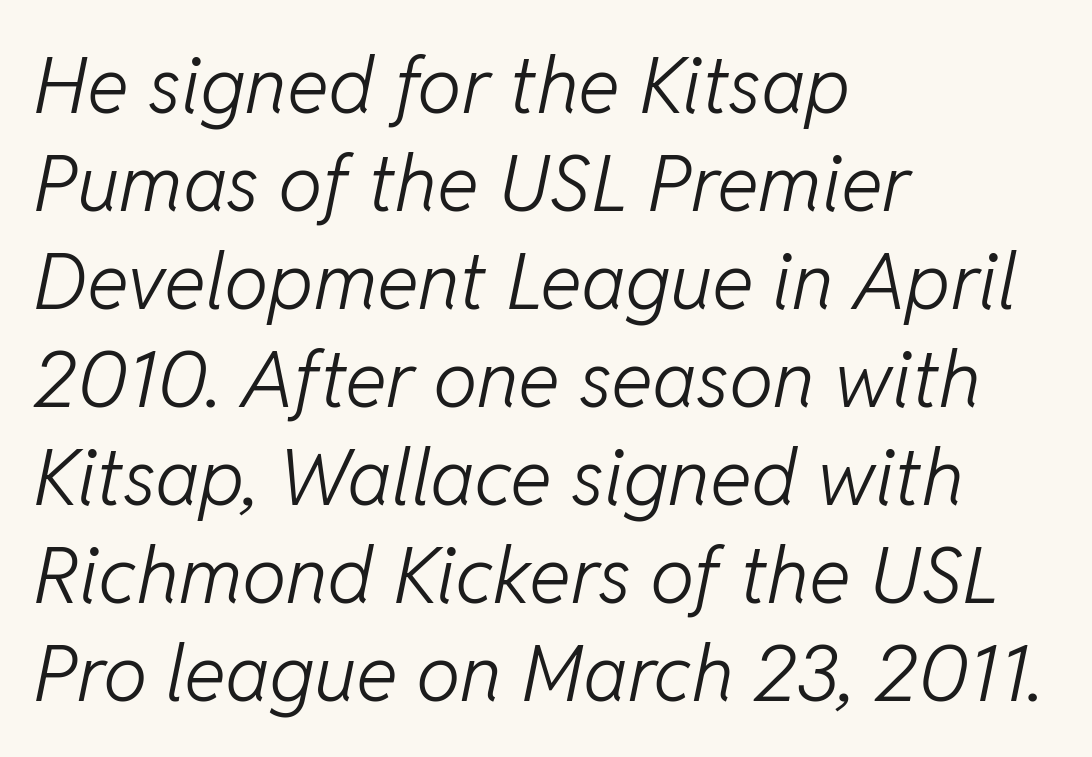
Q: Is the text bold? A: No.
Q: Is the text italic (slanted)? A: Yes, it leans right by about 11 degrees.
Q: Is the text underlined? A: No.
Q: How is the paragraph aligned? A: Left-aligned.
Q: Is the spacing between letters normal or unusually wide? A: Normal.
Q: Width (condensed, normal, or wide)? A: Normal.
Q: Stroke contrast? A: Low.
Q: x-height? A: Medium.
Q: Monospaced? A: No.
